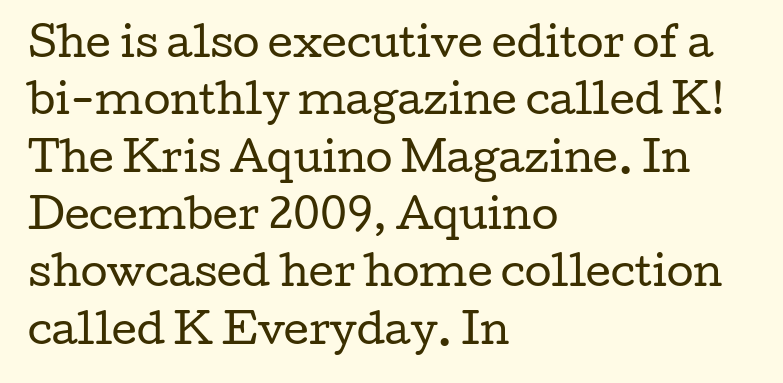
The image shows 39 px regular-weight, wide serif type, upright; set left-aligned, normal line spacing (1.47x), normal letter spacing, not underlined; low stroke contrast and a medium x-height.
